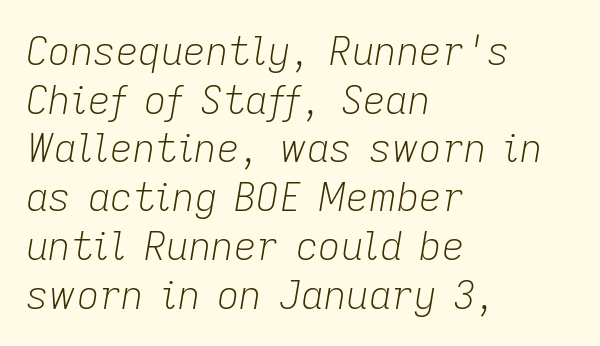
{"italic": "yes", "lean": "right", "slant_degrees": 9, "bold": "no", "weight": "light", "width": "normal", "stroke_contrast": "low", "x_height": "medium", "monospaced": "no", "underline": "no", "align": "left", "line_spacing": "normal", "line_spacing_ratio": 1.25, "letter_spacing": "normal", "letter_spacing_em": 0.0, "glyph_px": 39}
